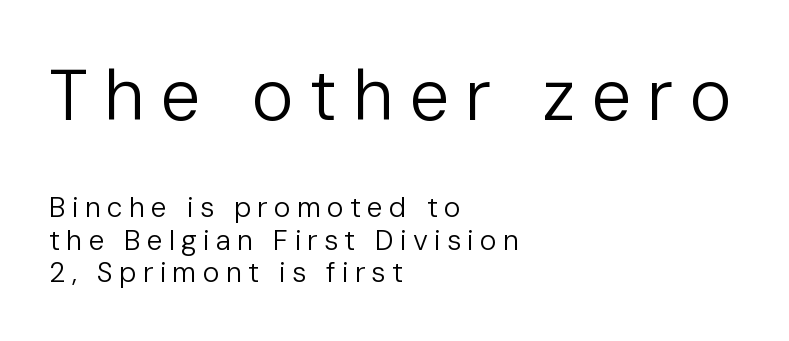
Q: Is the text bold? A: No.
Q: Is the text italic (slanted)? A: No, it is upright.
Q: Is the typeface a serif or a sans-serif typeface? A: Sans-serif.
Q: Is the text underlined? A: No.
Q: How is the paragraph aligned? A: Left-aligned.
Q: Is the spacing between letters normal or unusually wide? A: Unusually wide.
Q: Which block of text is set in a larger size, the first (top) or the second (bottom)? A: The first (top) one.
Q: Width (condensed, normal, or wide)? A: Normal.
Q: Stroke contrast? A: Low.
Q: x-height? A: Medium.
Q: Monospaced? A: No.
